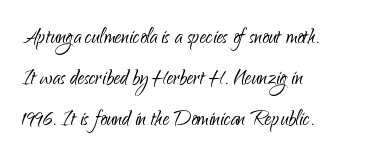
The image shows 26 px text type; set left-aligned, normal line spacing (1.57x), normal letter spacing, not underlined.
